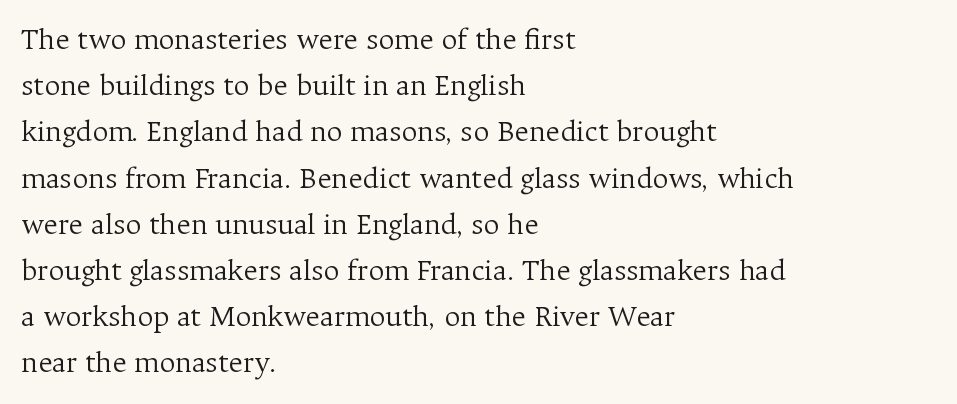
This sample is left-justified, so line endings fall wherever the words run out. Each letter keeps its own natural width here, so spacing adapts to shape. Is there any slant? The stems are plumb. Stems and bowls with no extra thickness — not bold.
